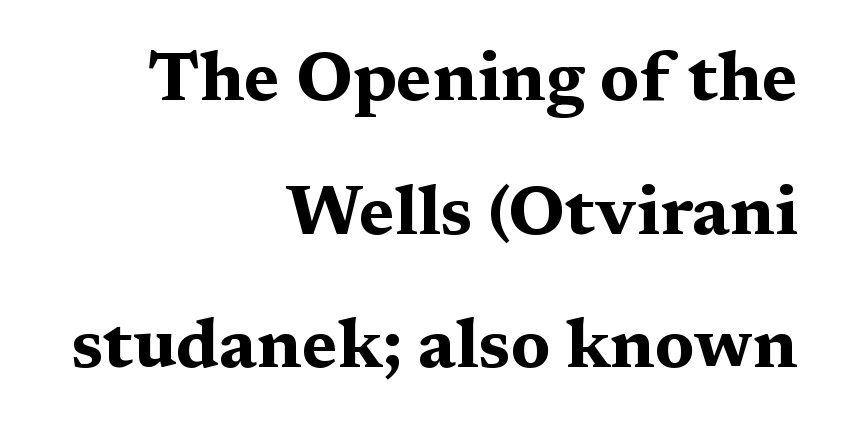
Q: Is the text bold? A: Yes.
Q: Is the text italic (slanted)? A: No, it is upright.
Q: Is the typeface a serif or a sans-serif typeface? A: Serif.
Q: Is the text underlined? A: No.
Q: How is the paragraph aligned? A: Right-aligned.
Q: Is the spacing between letters normal or unusually wide? A: Normal.
Q: Is the spacing between lines tight, normal or loose? A: Loose.
Q: Width (condensed, normal, or wide)? A: Wide.
Q: Stroke contrast? A: Medium.
Q: x-height? A: Medium.
Q: Monospaced? A: No.
